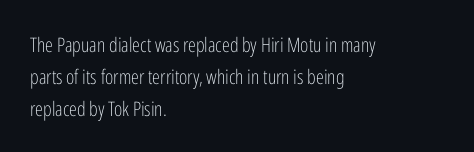
This is not heavy type; no bold has been used. Tracking here is standard; glyphs follow each other at the usual distance. Horizontal bands of white between lines are of average thickness. Underlining? Definitely not there. A student would call this left alignment; a typographer would say flush left, rag right.
